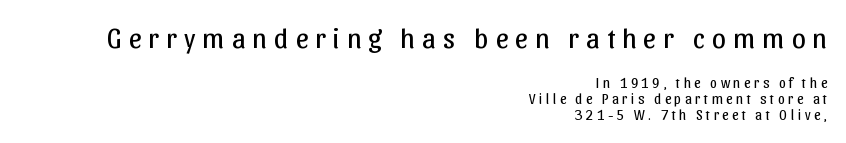
Style check: upright. Words appear elongated and porous because spacing is wide. Nope, no serifs anywhere on these letters. Spacing verdict: proportional, widths tailored to each character. Beneath every word, the page is bare.
